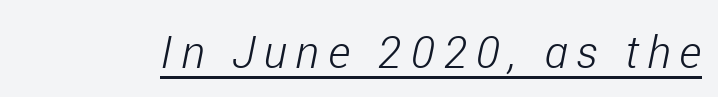
The image shows 45 px light, condensed type, italic (leaning right); set underlined; low stroke contrast and a medium x-height.
